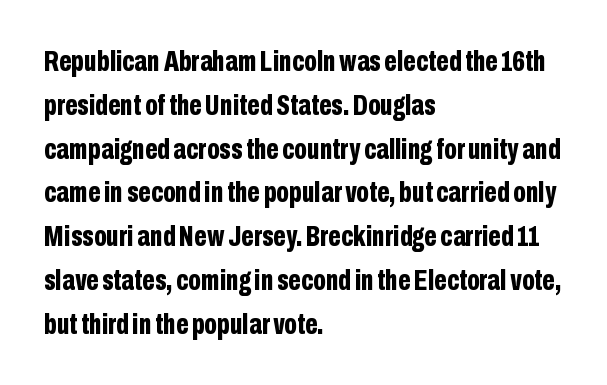
{"serif": "no", "italic": "no", "bold": "yes", "weight": "bold", "width": "condensed", "stroke_contrast": "low", "x_height": "medium", "monospaced": "no", "underline": "no", "align": "left", "line_spacing": "normal", "line_spacing_ratio": 1.46, "letter_spacing": "normal", "letter_spacing_em": 0.0, "glyph_px": 30}
